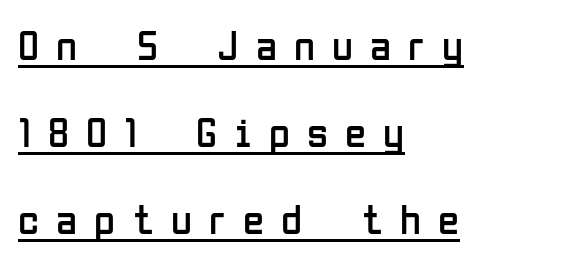
The image shows 43 px regular-weight, condensed sans-serif type, upright; set left-aligned, loose line spacing (2.02x), unusually wide letter spacing (+0.4 em), underlined; low stroke contrast and a medium x-height.
